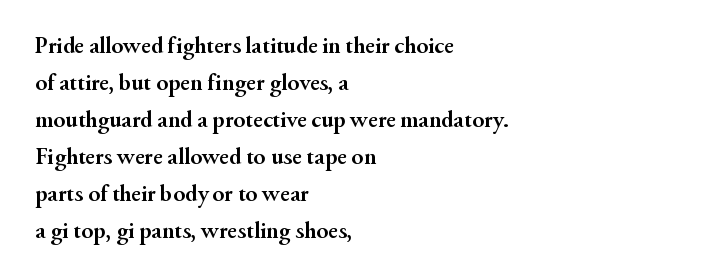
The image shows 24 px bold type, upright; set left-aligned, normal line spacing (1.54x), normal letter spacing, not underlined.
